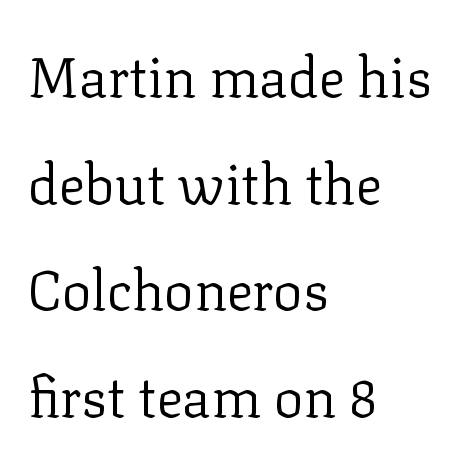
The image shows 55 px regular-weight serif type, upright; set left-aligned, loose line spacing (1.94x), normal letter spacing, not underlined; low stroke contrast and a medium x-height.
